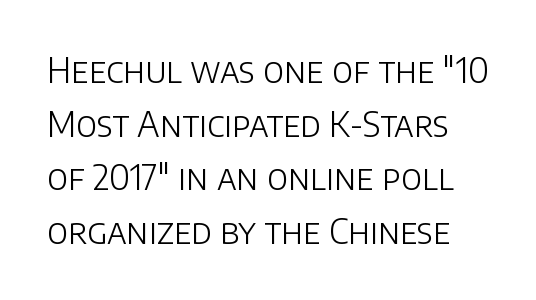
Q: Is the text bold? A: No.
Q: Is the text italic (slanted)? A: No, it is upright.
Q: Is the typeface a serif or a sans-serif typeface? A: Sans-serif.
Q: Is the text underlined? A: No.
Q: Is the spacing between letters normal or unusually wide? A: Normal.
Q: Is the spacing between lines tight, normal or loose? A: Normal.
Q: Width (condensed, normal, or wide)? A: Normal.
Q: Stroke contrast? A: Low.
Q: x-height? A: Large.
Q: Monospaced? A: No.
